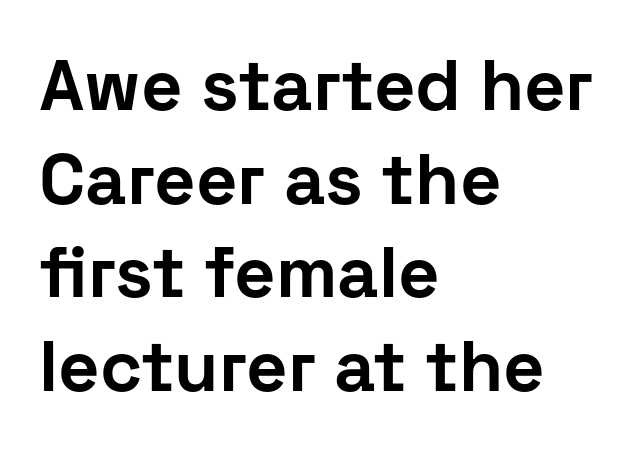
Upright lettering throughout. This rendering features lettering with no underline. Horizontal alignment here is leftward, the default for most running prose. This sample has the flowing, uneven cadence of proportional lettering. You can tell from the bare stems that sans-serif type was used. Typesetter's note: full bold, strokes at maximum text heaviness.
